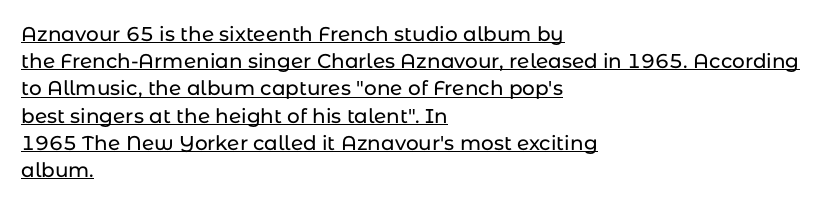
{"italic": "no", "underline": "yes", "align": "left", "line_spacing": "normal", "line_spacing_ratio": 1.36, "letter_spacing": "normal", "letter_spacing_em": 0.0, "glyph_px": 20}
